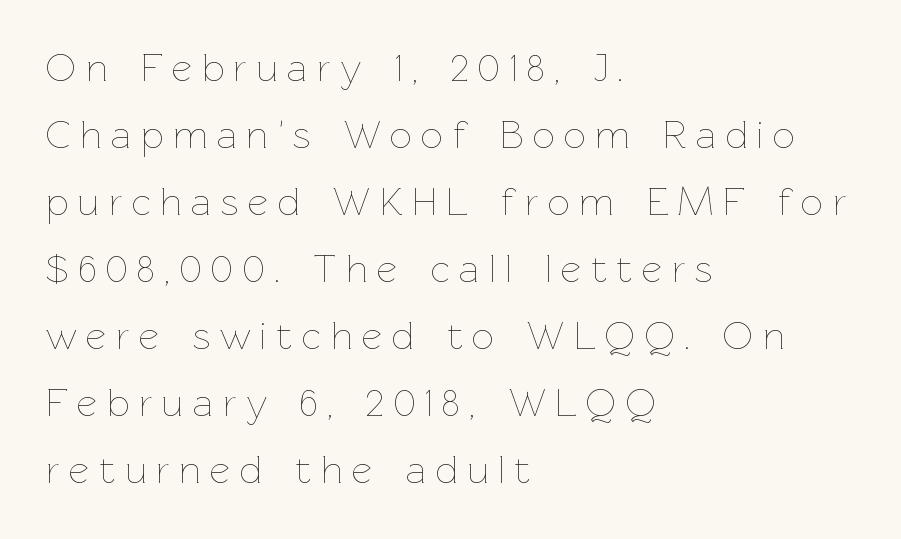
Q: Is the text bold? A: No.
Q: Is the text italic (slanted)? A: No, it is upright.
Q: Is the text underlined? A: No.
Q: How is the paragraph aligned? A: Left-aligned.
Q: Is the spacing between letters normal or unusually wide? A: Unusually wide.
Q: Width (condensed, normal, or wide)? A: Normal.
Q: Stroke contrast? A: Low.
Q: x-height? A: Medium.
Q: Monospaced? A: No.
